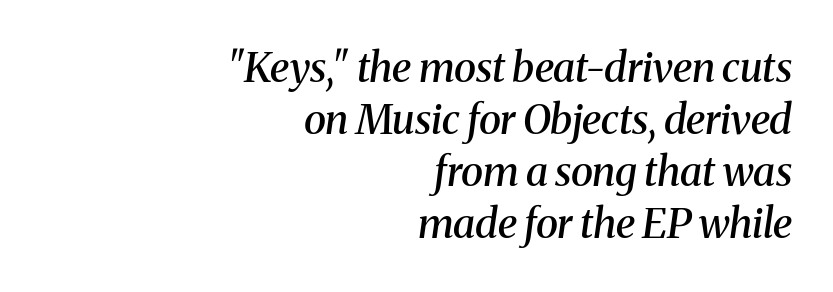
The image shows 41 px semibold serif type, italic (leaning right); set right-aligned, normal line spacing (1.27x), normal letter spacing, not underlined; medium stroke contrast and a medium x-height.
